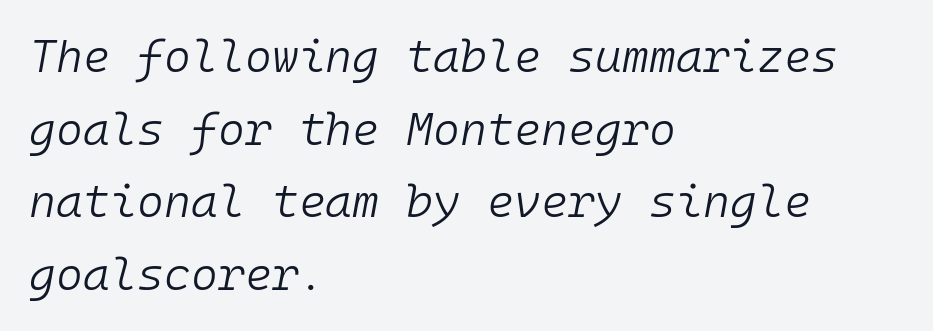
{"italic": "yes", "lean": "right", "slant_degrees": 10, "bold": "no", "weight": "light", "width": "normal", "stroke_contrast": "low", "x_height": "medium", "monospaced": "yes", "underline": "no", "align": "left", "line_spacing": "normal", "line_spacing_ratio": 1.58, "letter_spacing": "normal", "letter_spacing_em": 0.0, "glyph_px": 46}
